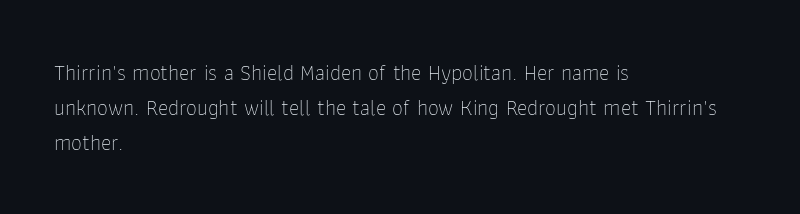
{"italic": "no", "bold": "no", "underline": "no", "align": "left", "line_spacing": "normal", "line_spacing_ratio": 1.59, "letter_spacing": "normal", "letter_spacing_em": 0.0, "glyph_px": 22}
